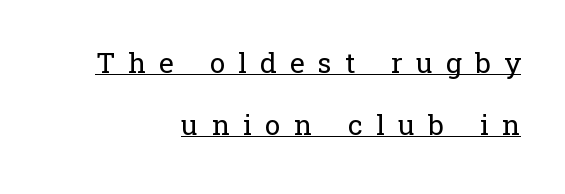
{"serif": "yes", "italic": "no", "bold": "no", "weight": "regular", "width": "normal", "stroke_contrast": "low", "x_height": "medium", "monospaced": "no", "underline": "yes", "align": "right", "line_spacing": "loose", "line_spacing_ratio": 2.2, "letter_spacing": "wide", "letter_spacing_em": 0.47, "glyph_px": 28}
